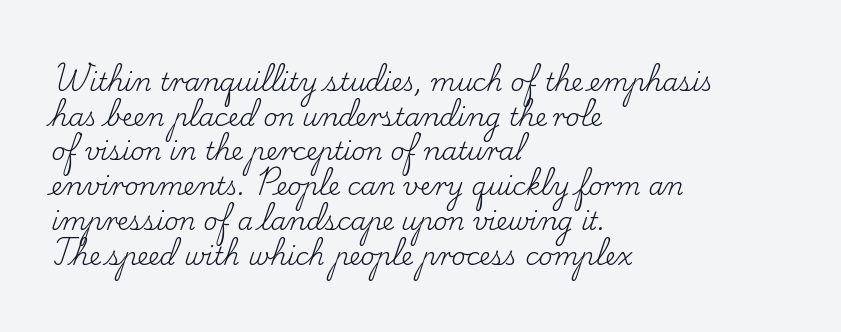
Q: Is the text bold? A: No.
Q: Is the text italic (slanted)? A: Yes.
Q: Is the text underlined? A: No.
Q: How is the paragraph aligned? A: Left-aligned.
Q: Is the spacing between letters normal or unusually wide? A: Normal.
Q: Is the spacing between lines tight, normal or loose? A: Normal.
